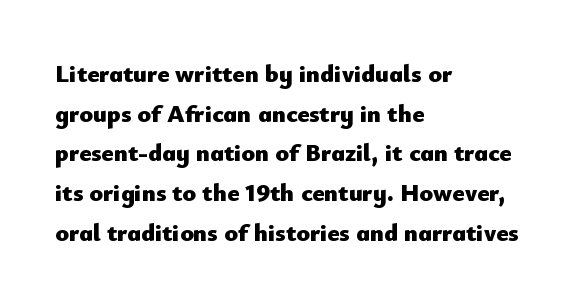
Q: Is the text bold? A: Yes.
Q: Is the text italic (slanted)? A: No, it is upright.
Q: Is the text underlined? A: No.
Q: How is the paragraph aligned? A: Left-aligned.
Q: Is the spacing between letters normal or unusually wide? A: Normal.
Q: Is the spacing between lines tight, normal or loose? A: Normal.
